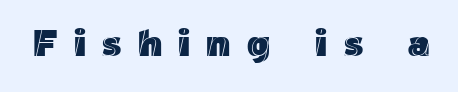
Posture: straight, roman, zero tilt. Proportional: the letters do not fall into vertical columns. Letters rest on an invisible, unmarked baseline. Compared with typical body copy, the letter spacing here is much looser.
